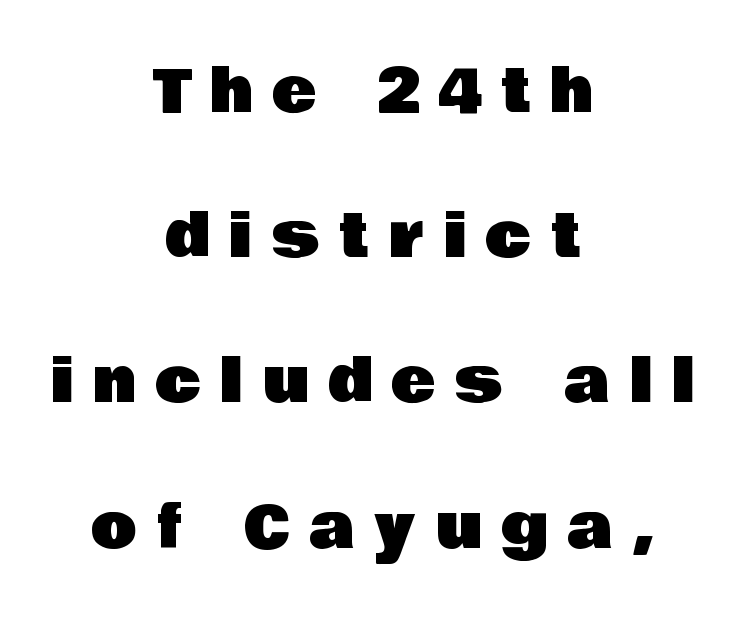
{"serif": "no", "italic": "no", "width": "normal", "stroke_contrast": "low", "x_height": "large", "monospaced": "no", "underline": "no", "align": "center", "line_spacing": "loose", "line_spacing_ratio": 2.42, "letter_spacing": "wide", "letter_spacing_em": 0.33, "glyph_px": 60}
